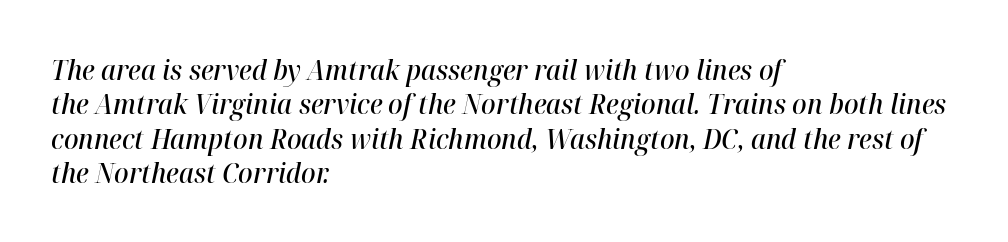
Q: Is the text bold? A: Semi-bold.
Q: Is the text italic (slanted)? A: Yes, it leans right by about 12 degrees.
Q: Is the text underlined? A: No.
Q: How is the paragraph aligned? A: Left-aligned.
Q: Is the spacing between letters normal or unusually wide? A: Normal.
Q: Is the spacing between lines tight, normal or loose? A: Normal.
